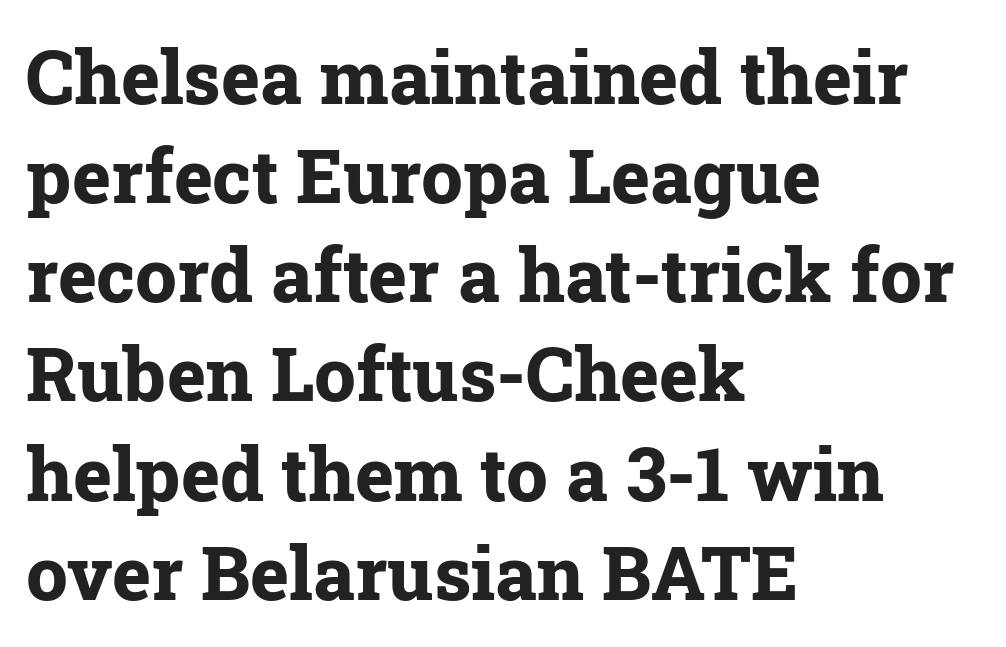
Q: Is the text bold? A: Yes.
Q: Is the text italic (slanted)? A: No, it is upright.
Q: Is the typeface a serif or a sans-serif typeface? A: Serif.
Q: Is the text underlined? A: No.
Q: How is the paragraph aligned? A: Left-aligned.
Q: Is the spacing between letters normal or unusually wide? A: Normal.
Q: Is the spacing between lines tight, normal or loose? A: Normal.
Q: Width (condensed, normal, or wide)? A: Normal.
Q: Stroke contrast? A: Low.
Q: x-height? A: Medium.
Q: Monospaced? A: No.
